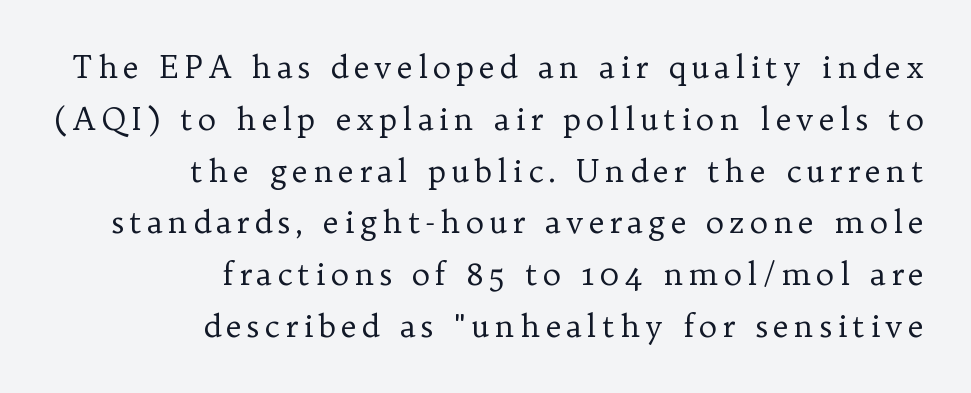
Q: Is the text bold? A: No.
Q: Is the text italic (slanted)? A: No, it is upright.
Q: Is the typeface a serif or a sans-serif typeface? A: Serif.
Q: Is the text underlined? A: No.
Q: How is the paragraph aligned? A: Right-aligned.
Q: Is the spacing between lines tight, normal or loose? A: Normal.
Q: Width (condensed, normal, or wide)? A: Normal.
Q: Stroke contrast? A: Low.
Q: x-height? A: Medium.
Q: Monospaced? A: No.
